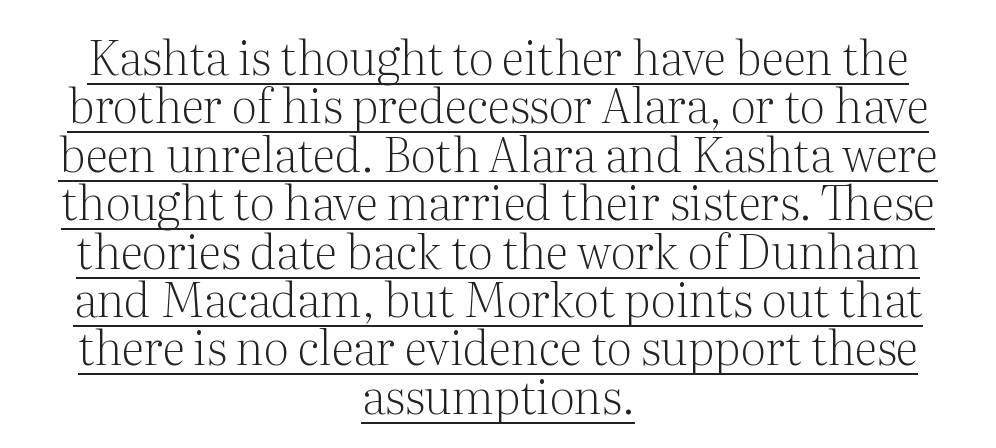
Line spacing here is tight. The face used here appears with an underline applied. Spacing between characters is what you'd get straight out of the box. The rag falls on both sides of this text block equally. The font's upright variant was chosen for this text.
